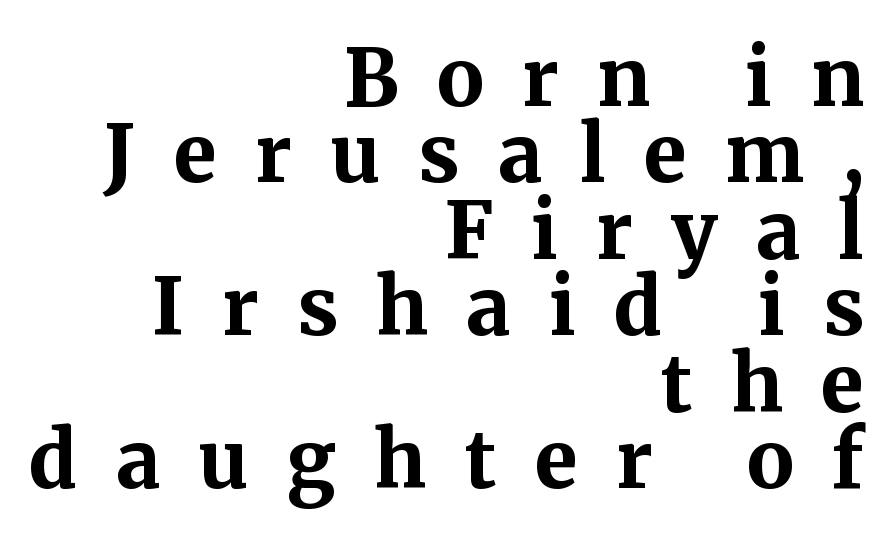
{"serif": "yes", "italic": "no", "bold": "yes", "weight": "bold", "width": "normal", "stroke_contrast": "medium", "x_height": "medium", "monospaced": "no", "underline": "no", "align": "right", "line_spacing": "tight", "line_spacing_ratio": 0.98, "letter_spacing": "wide", "letter_spacing_em": 0.49, "glyph_px": 78}
